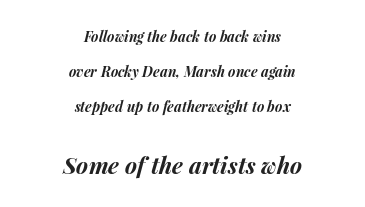
{"italic": "yes", "lean": "right", "slant_degrees": 15, "bold": "yes", "underline": "no", "align": "center", "line_spacing": "loose", "line_spacing_ratio": 2.5, "letter_spacing": "normal", "letter_spacing_em": 0.0, "larger_block": "second", "size_ratio": 1.64, "glyph_px": 23}
